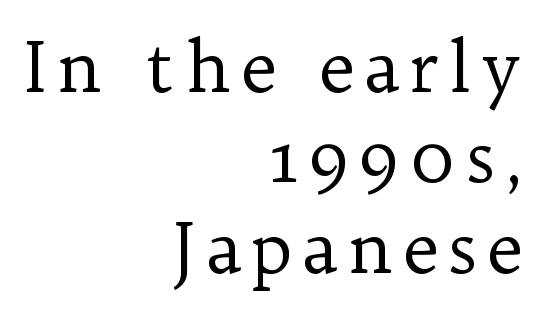
In terms of posture, this sample is upright. Here the designer chose a conventional face with non-uniform glyph widths. Honestly, the row spacing looks completely unremarkable. Glance below the letters and you will spot only blank space. Is the type heavy? It reads as light-to-regular instead. This sample is right-justified, so line beginnings fall wherever the words allow.
